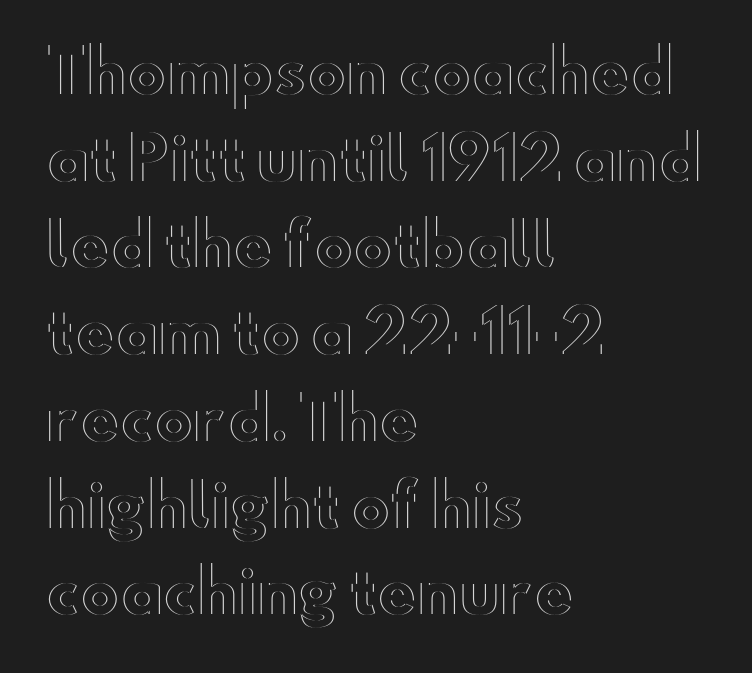
{"italic": "no", "width": "wide", "x_height": "small", "monospaced": "no", "underline": "no", "align": "left", "line_spacing": "normal", "line_spacing_ratio": 1.47, "letter_spacing": "normal", "letter_spacing_em": 0.0, "glyph_px": 59}
